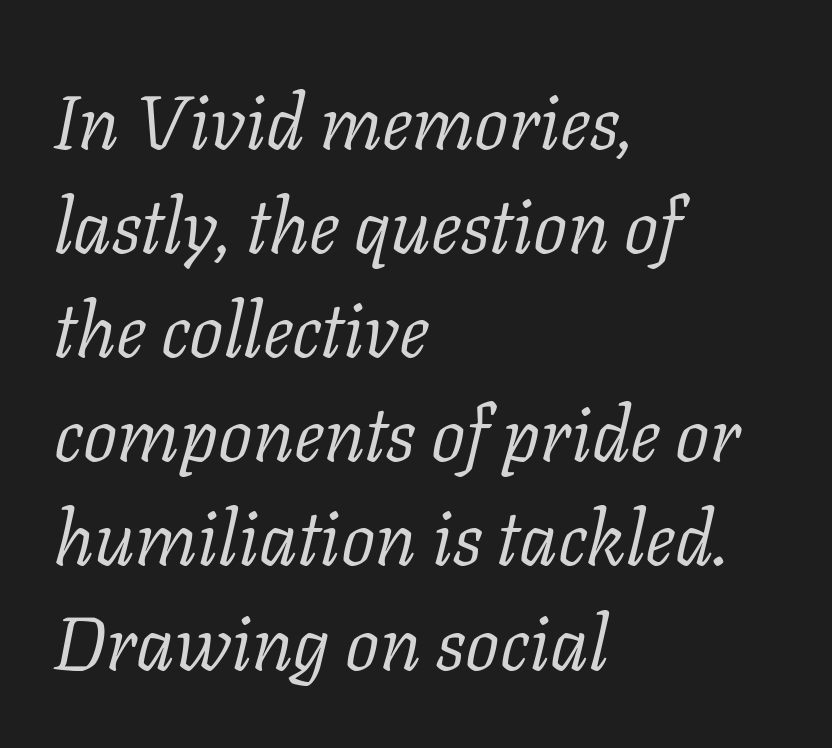
The image shows 76 px light serif type, italic (leaning right); set left-aligned, normal line spacing (1.37x), normal letter spacing, not underlined; low stroke contrast and a medium x-height.
